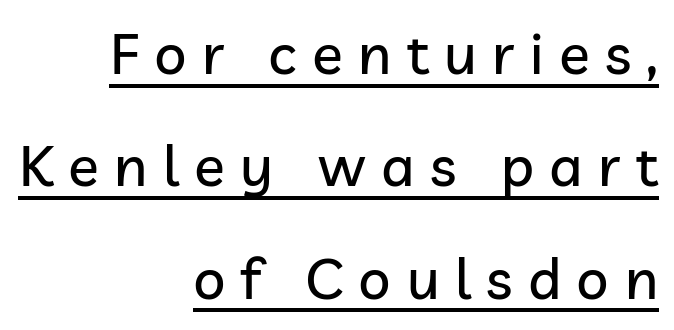
You can see a thin bar hugging the bottom of the glyphs. The face used here is proportionally spaced, like ordinary book or web type. The ragged edge is on the left, which tells us the setting is flush right. Baseline-to-baseline distance is far greater than the letter height. The lettering holds an erect, upright posture throughout.
